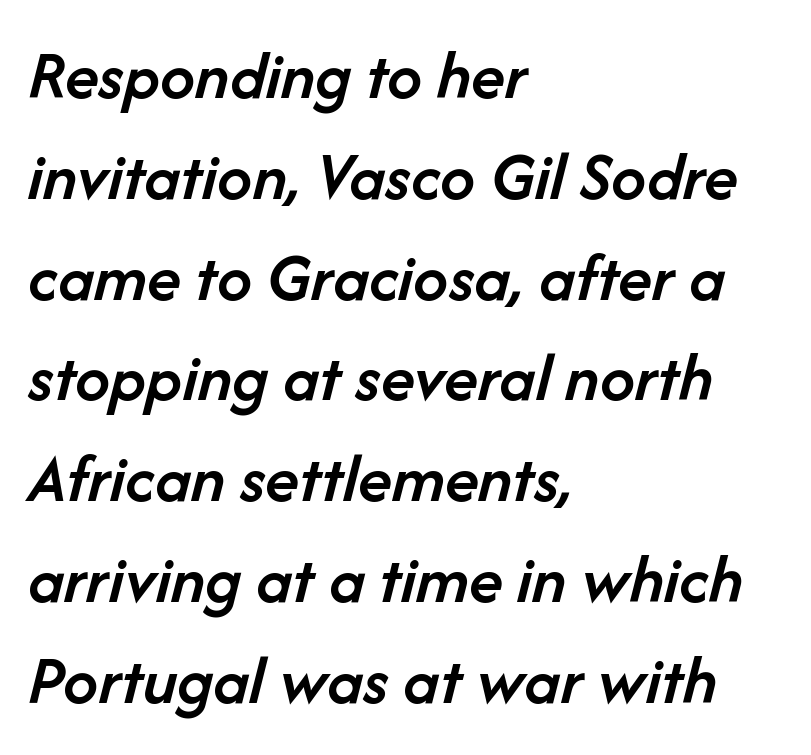
Q: Is the text bold? A: Semi-bold.
Q: Is the text italic (slanted)? A: Yes, it leans right by about 14 degrees.
Q: Is the text underlined? A: No.
Q: How is the paragraph aligned? A: Left-aligned.
Q: Is the spacing between letters normal or unusually wide? A: Normal.
Q: Is the spacing between lines tight, normal or loose? A: Normal.
Q: Width (condensed, normal, or wide)? A: Normal.
Q: Stroke contrast? A: Low.
Q: x-height? A: Medium.
Q: Monospaced? A: No.
